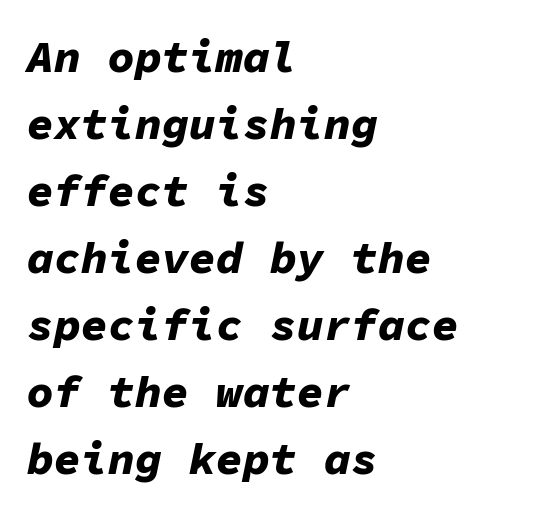
{"italic": "yes", "lean": "right", "slant_degrees": 11, "bold": "yes", "weight": "bold", "width": "normal", "stroke_contrast": "low", "x_height": "medium", "monospaced": "yes", "underline": "no", "align": "left", "line_spacing": "normal", "line_spacing_ratio": 1.49, "letter_spacing": "normal", "letter_spacing_em": 0.0, "glyph_px": 45}
